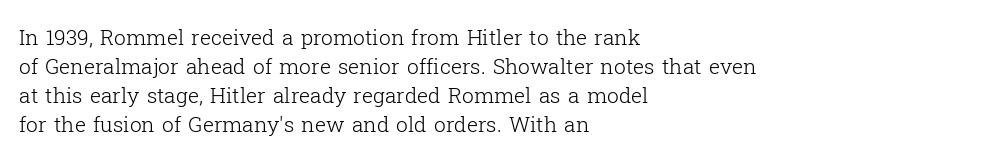
{"italic": "no", "bold": "no", "underline": "no", "align": "left", "line_spacing": "normal", "line_spacing_ratio": 1.38, "letter_spacing": "normal", "letter_spacing_em": 0.0, "glyph_px": 21}
